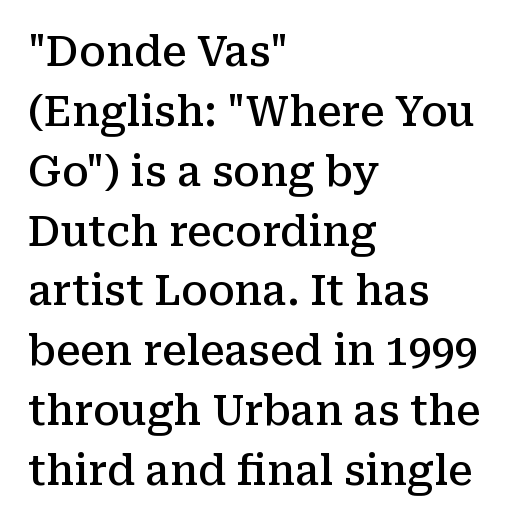
The font family rendered here belongs to the serif group. Glance below the letters and you will spot only blank space. Varying glyph widths throughout — classic text-font behaviour. The face used here is a semibold: visibly heavier than regular, lighter than bold. The lines sit at an ordinary, default distance from one another. These lines are set flush left with a ragged right edge.
